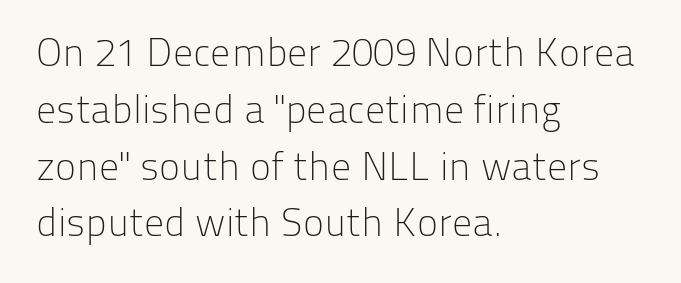
Q: Is the text bold? A: No.
Q: Is the text italic (slanted)? A: No, it is upright.
Q: Is the typeface a serif or a sans-serif typeface? A: Sans-serif.
Q: Is the text underlined? A: No.
Q: How is the paragraph aligned? A: Left-aligned.
Q: Is the spacing between letters normal or unusually wide? A: Normal.
Q: Is the spacing between lines tight, normal or loose? A: Normal.
Q: Width (condensed, normal, or wide)? A: Normal.
Q: Stroke contrast? A: Low.
Q: x-height? A: Medium.
Q: Monospaced? A: No.
